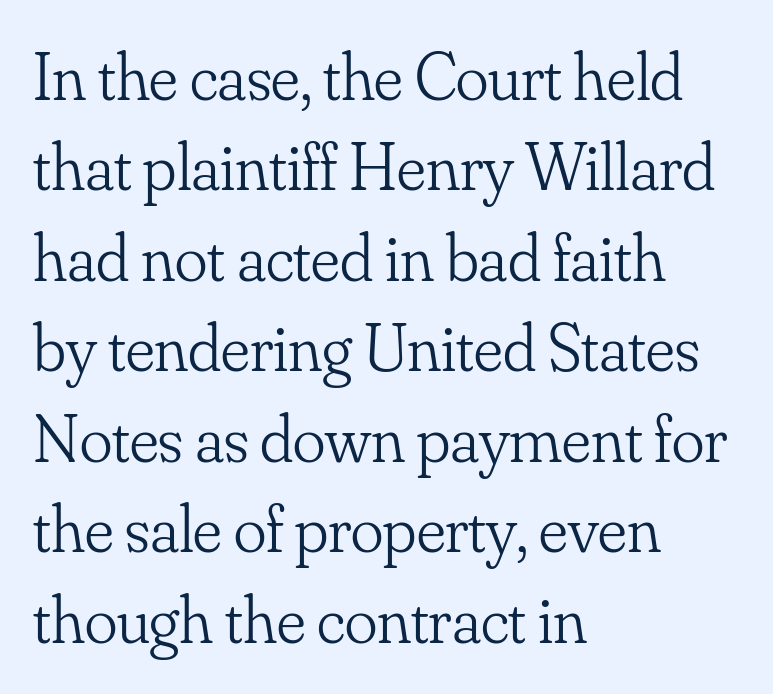
Do the characters align in a grid? No, the font is proportional. Quick note: underline off. Does the leading feel generous? No, just average. No extra ink here — the face is not bold. Line beginnings align vertically; line endings do not. Spacing between characters is what you'd get straight out of the box.
